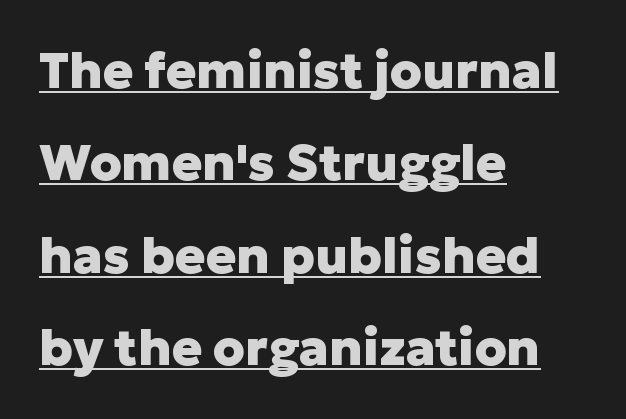
The image shows 50 px heavy sans-serif type, upright; set left-aligned, line spacing 1.85x, normal letter spacing, underlined; low stroke contrast and a medium x-height.
